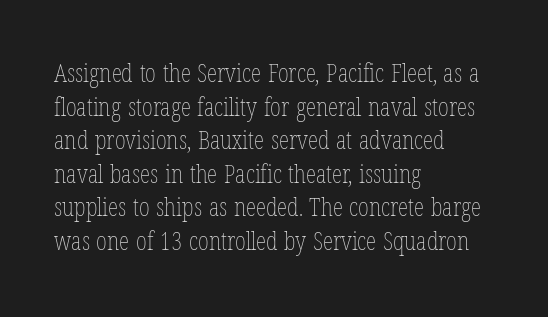
Interline gaps are of average width in this sample. In terms of posture, this sample is upright. Teacher's note: observe the even left margin — that is flush-left alignment. The cut favours lightness, reaching ordinary text weight at its darkest.
